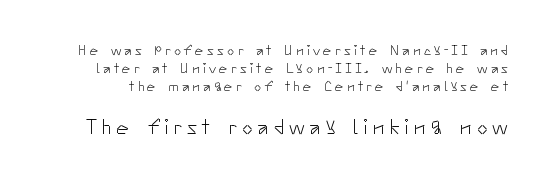
{"italic": "no", "bold": "no", "underline": "no", "line_spacing": "normal", "line_spacing_ratio": 1.28, "letter_spacing": "wide", "letter_spacing_em": 0.24, "larger_block": "second", "size_ratio": 1.5, "glyph_px": 21}
